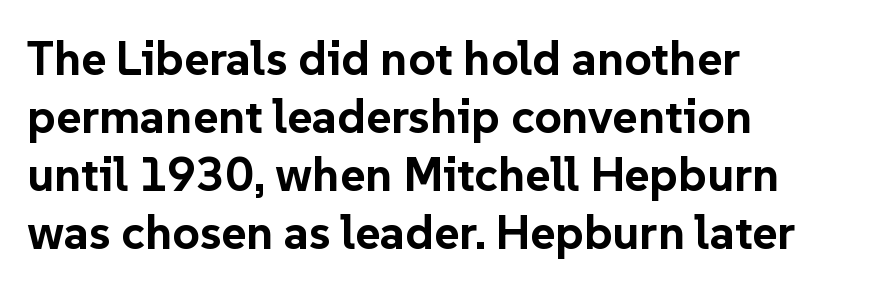
The image shows 48 px bold sans-serif type, upright; set left-aligned, line spacing 1.21x, normal letter spacing, not underlined; low stroke contrast and a medium x-height.
